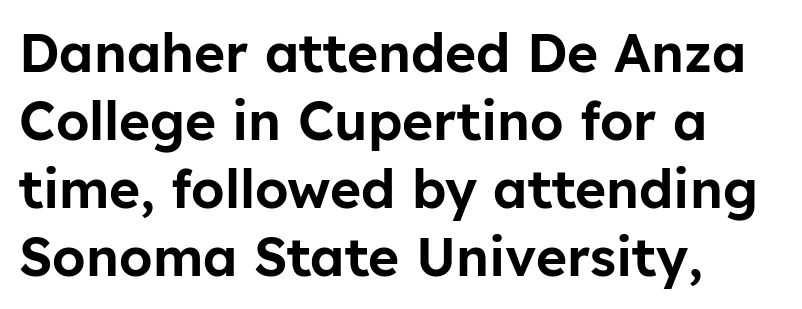
The image shows 53 px sans-serif type, upright; set left-aligned, normal line spacing (1.28x), normal letter spacing, not underlined; low stroke contrast and a medium x-height.
